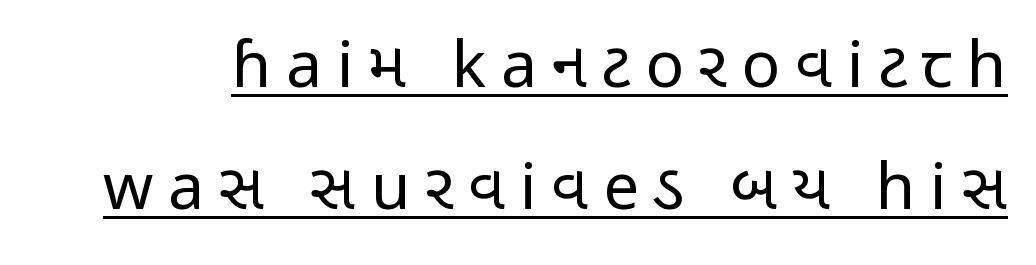
Q: Is the text bold? A: No.
Q: Is the text italic (slanted)? A: No, it is upright.
Q: Is the typeface a serif or a sans-serif typeface? A: Sans-serif.
Q: Is the text underlined? A: Yes.
Q: Is the spacing between letters normal or unusually wide? A: Unusually wide.
Q: Is the spacing between lines tight, normal or loose? A: Loose.
Q: Width (condensed, normal, or wide)? A: Condensed.
Q: Stroke contrast? A: Low.
Q: x-height? A: Medium.
Q: Monospaced? A: No.
